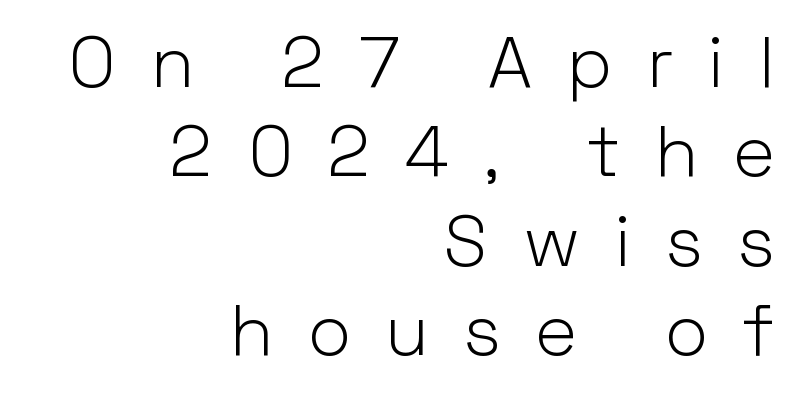
Q: Is the text bold? A: No.
Q: Is the text italic (slanted)? A: No, it is upright.
Q: Is the typeface a serif or a sans-serif typeface? A: Sans-serif.
Q: Is the text underlined? A: No.
Q: How is the paragraph aligned? A: Right-aligned.
Q: Is the spacing between letters normal or unusually wide? A: Unusually wide.
Q: Width (condensed, normal, or wide)? A: Normal.
Q: Stroke contrast? A: Low.
Q: x-height? A: Medium.
Q: Monospaced? A: No.
